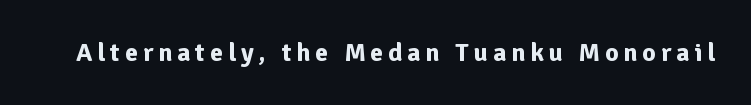
{"italic": "no", "bold": "yes", "underline": "no", "glyph_px": 26}
